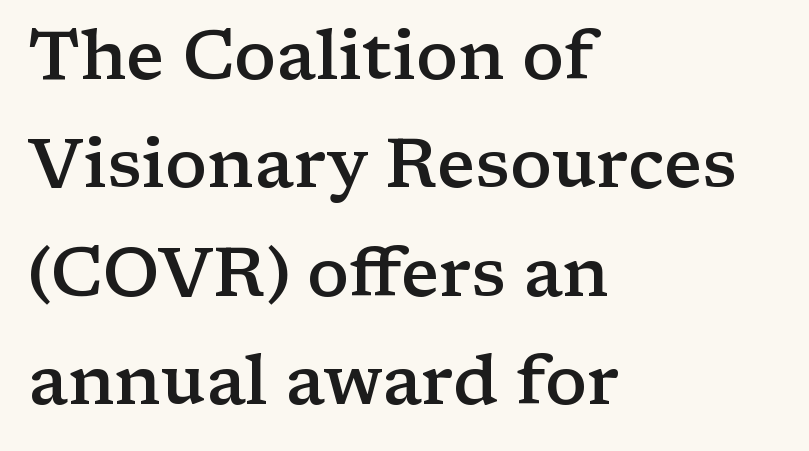
Q: Is the text bold? A: Semi-bold.
Q: Is the text italic (slanted)? A: No, it is upright.
Q: Is the typeface a serif or a sans-serif typeface? A: Serif.
Q: Is the text underlined? A: No.
Q: How is the paragraph aligned? A: Left-aligned.
Q: Is the spacing between letters normal or unusually wide? A: Normal.
Q: Is the spacing between lines tight, normal or loose? A: Normal.
Q: Width (condensed, normal, or wide)? A: Wide.
Q: Stroke contrast? A: Low.
Q: x-height? A: Medium.
Q: Monospaced? A: No.
